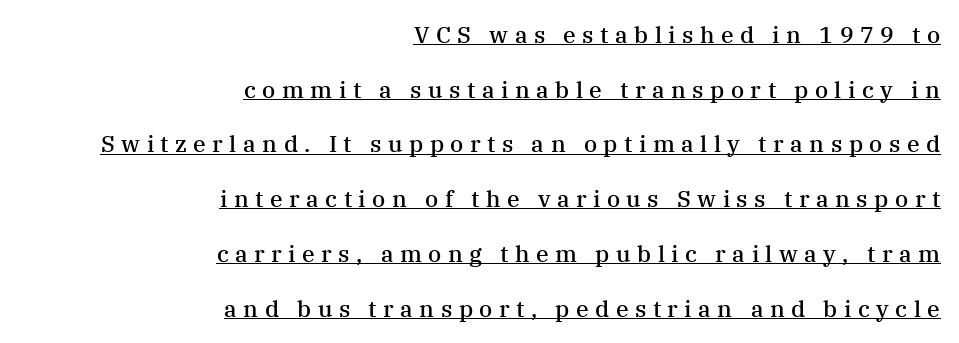
Q: Is the text bold? A: Semi-bold.
Q: Is the text italic (slanted)? A: No, it is upright.
Q: Is the text underlined? A: Yes.
Q: How is the paragraph aligned? A: Right-aligned.
Q: Is the spacing between letters normal or unusually wide? A: Unusually wide.
Q: Is the spacing between lines tight, normal or loose? A: Loose.
